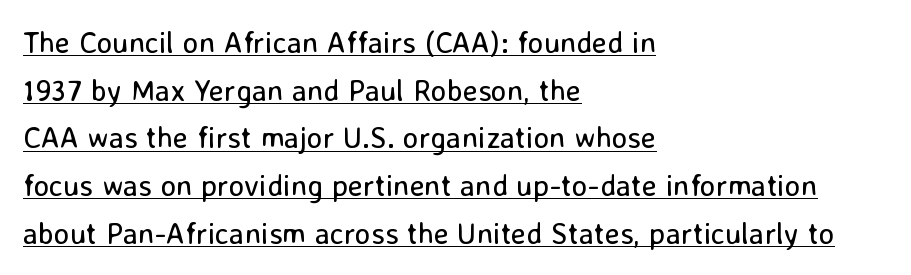
Q: Is the text bold? A: No.
Q: Is the text italic (slanted)? A: No, it is upright.
Q: Is the typeface a serif or a sans-serif typeface? A: Sans-serif.
Q: Is the text underlined? A: Yes.
Q: How is the paragraph aligned? A: Left-aligned.
Q: Is the spacing between letters normal or unusually wide? A: Normal.
Q: Is the spacing between lines tight, normal or loose? A: Normal.
Q: Width (condensed, normal, or wide)? A: Normal.
Q: Stroke contrast? A: Low.
Q: x-height? A: Medium.
Q: Monospaced? A: No.
